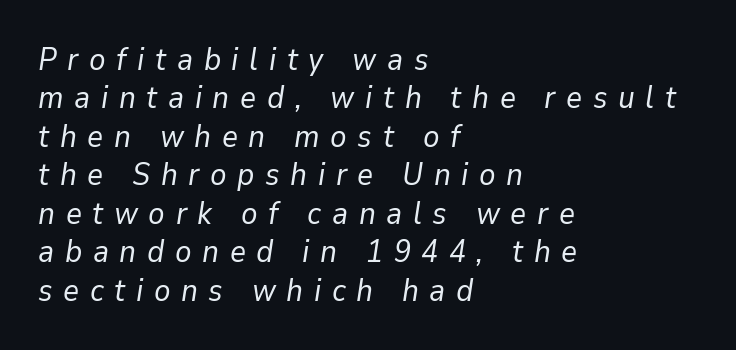
Q: Is the text bold? A: No.
Q: Is the text italic (slanted)? A: Yes, it leans right by about 9 degrees.
Q: Is the text underlined? A: No.
Q: How is the paragraph aligned? A: Left-aligned.
Q: Is the spacing between letters normal or unusually wide? A: Unusually wide.
Q: Width (condensed, normal, or wide)? A: Normal.
Q: Stroke contrast? A: Low.
Q: x-height? A: Medium.
Q: Monospaced? A: No.
